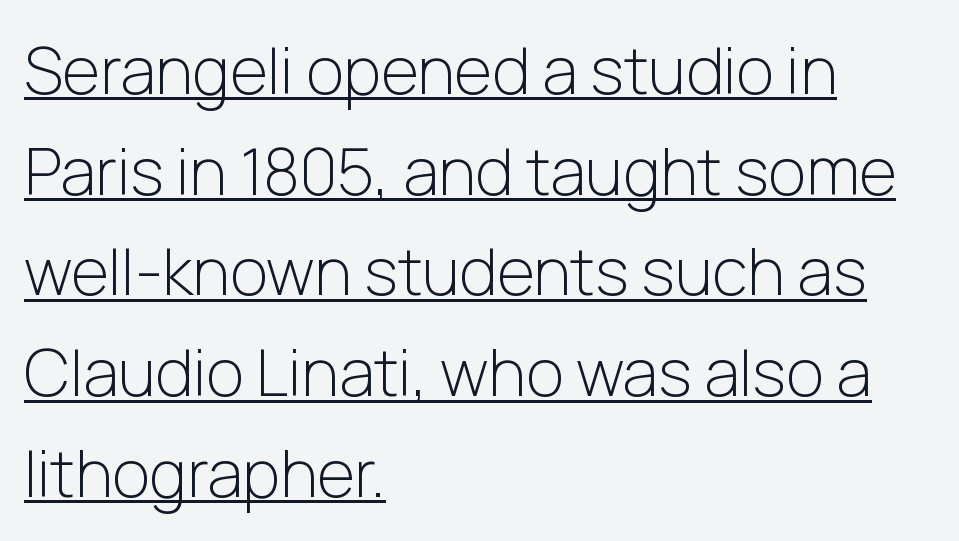
These lines are rendered in a variable-pitch font. Line starts are locked; line ends wander. The font family rendered here belongs to the sans-serif group. Compared with typical body copy, the letter spacing here is the same. The designer left line spacing at the default. Unlike italic type, these characters show no tilt at all.
